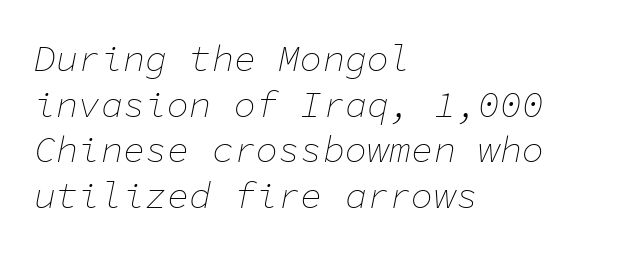
Q: Is the text bold? A: No.
Q: Is the text italic (slanted)? A: Yes, it leans right by about 11 degrees.
Q: Is the text underlined? A: No.
Q: How is the paragraph aligned? A: Left-aligned.
Q: Is the spacing between letters normal or unusually wide? A: Normal.
Q: Width (condensed, normal, or wide)? A: Normal.
Q: Stroke contrast? A: Low.
Q: x-height? A: Medium.
Q: Monospaced? A: Yes.
